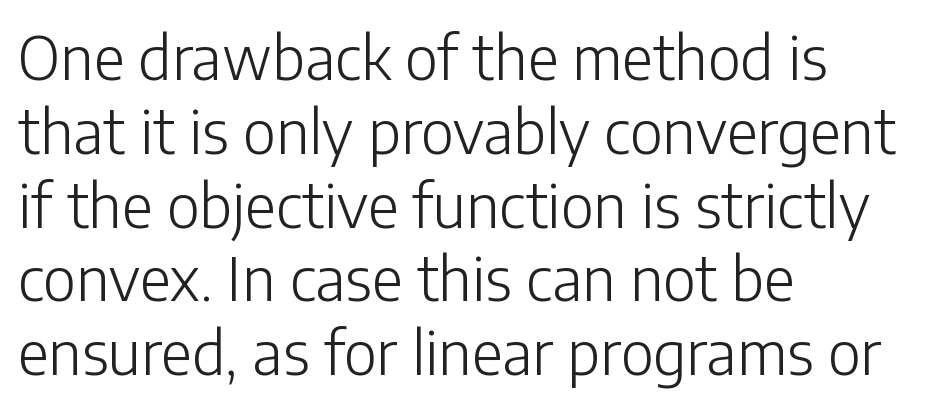
{"serif": "no", "italic": "no", "bold": "no", "weight": "light", "width": "normal", "stroke_contrast": "low", "x_height": "medium", "monospaced": "no", "underline": "no", "align": "left", "line_spacing_ratio": 1.23, "letter_spacing": "normal", "letter_spacing_em": 0.0, "glyph_px": 60}
